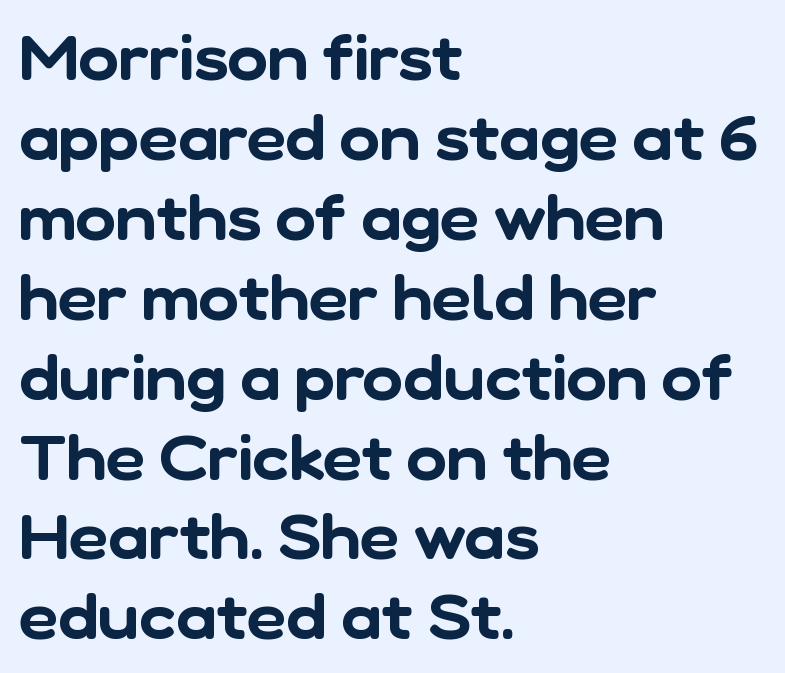
The image shows 61 px sans-serif type; set left-aligned, normal line spacing (1.31x), normal letter spacing, not underlined; low stroke contrast and a medium x-height.
